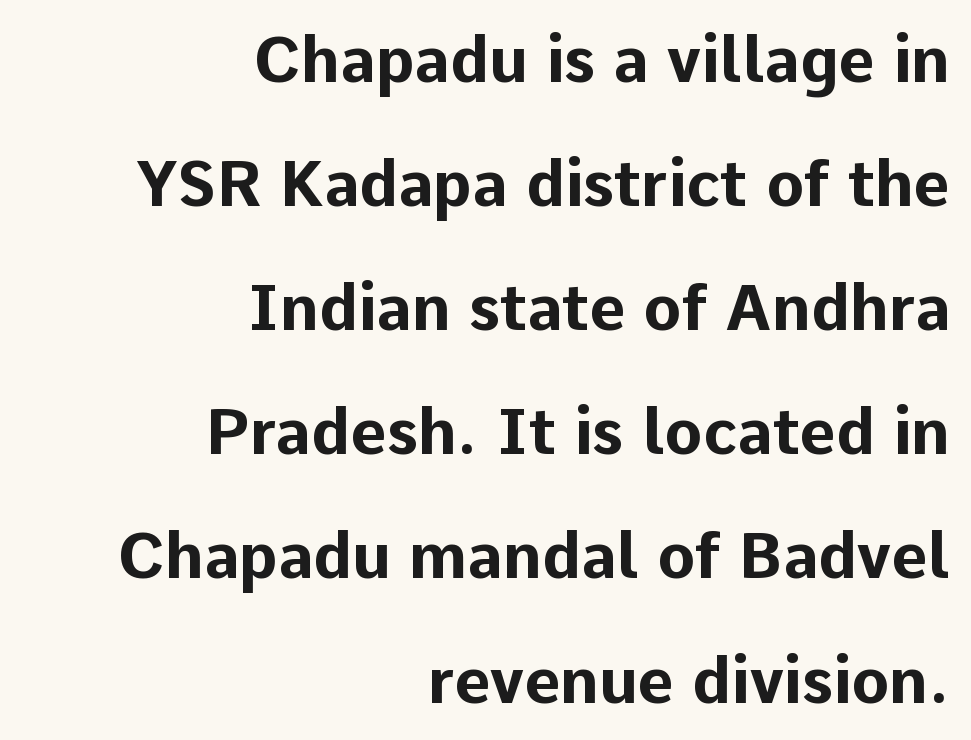
Here the designer chose a conventional face with non-uniform glyph widths. Every row of glyphs terminates at an identical x-position on the right. Nope, not italic — everything's standing straight. The foot of each line stays bare and open. Stroke thickness is high; the sample reads as a true bold.
